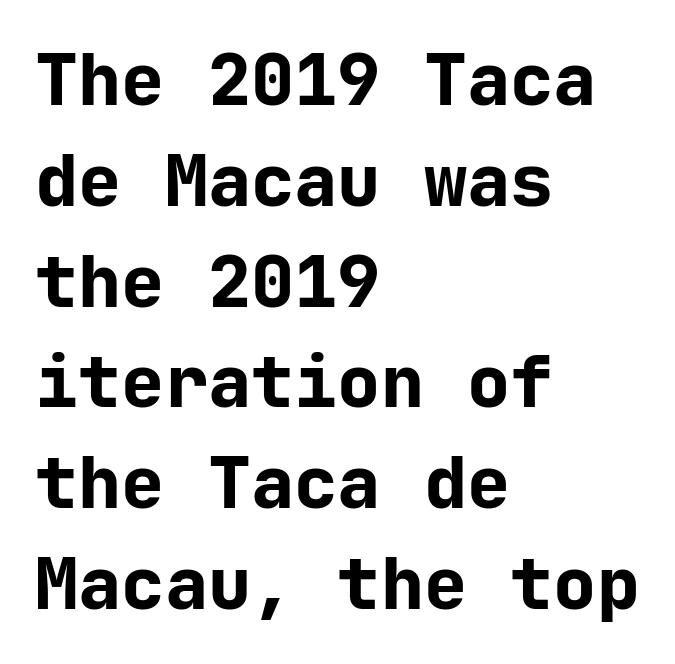
Only glyphs here, with clear space below each row. Each glyph is drawn with heavy, bold strokes. These lines were composed using upright roman letters. The letters sit at their default tracking, neither squeezed nor spread.
